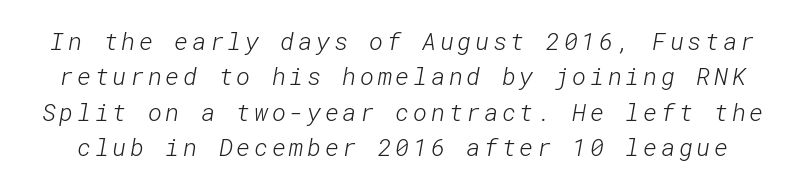
No chunkiness to these letters — they're not bold. This sample keeps an unexceptional amount of space between lines. A bare baseline throughout the passage.
